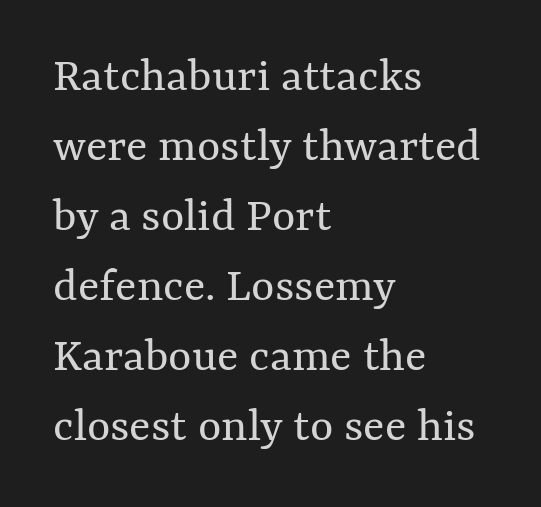
The image shows 50 px regular-weight type, upright; set left-aligned, normal line spacing (1.4x), normal letter spacing, not underlined; medium stroke contrast and a medium x-height.
